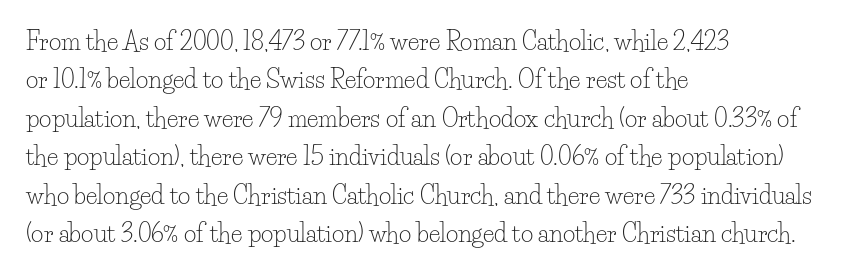
Plain, unruled lines of type. No heavy texture on the line: the type isn't bold. Look at the tracking — it's just the regular setting, nothing added. The axis of the letterforms is exactly vertical. The rows are spaced the way most documents space them.
